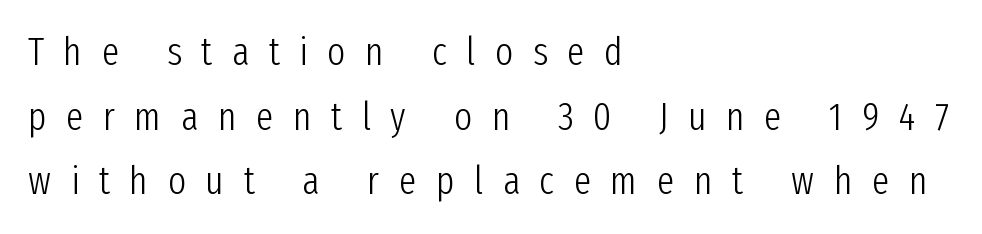
The image shows 39 px light, condensed sans-serif type, upright; set left-aligned, normal line spacing (1.66x), unusually wide letter spacing (+0.5 em), not underlined; low stroke contrast and a medium x-height.
